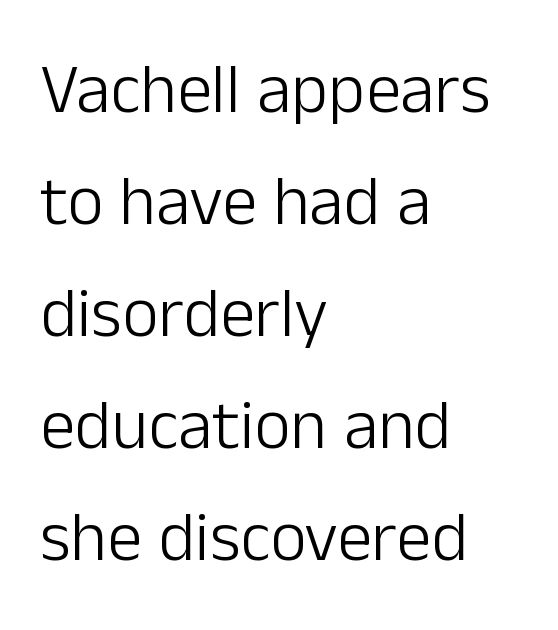
Q: Is the text bold? A: No.
Q: Is the text italic (slanted)? A: No, it is upright.
Q: Is the typeface a serif or a sans-serif typeface? A: Sans-serif.
Q: Is the text underlined? A: No.
Q: How is the paragraph aligned? A: Left-aligned.
Q: Is the spacing between letters normal or unusually wide? A: Normal.
Q: Is the spacing between lines tight, normal or loose? A: Normal.
Q: Width (condensed, normal, or wide)? A: Normal.
Q: Stroke contrast? A: Low.
Q: x-height? A: Medium.
Q: Monospaced? A: No.
